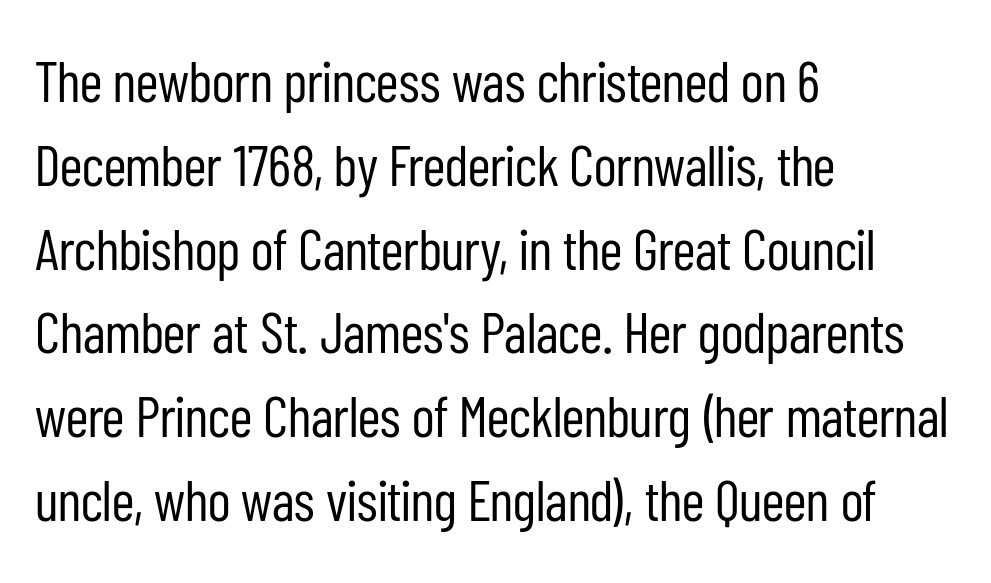
Q: Is the text bold? A: No.
Q: Is the text italic (slanted)? A: No, it is upright.
Q: Is the typeface a serif or a sans-serif typeface? A: Sans-serif.
Q: Is the text underlined? A: No.
Q: How is the paragraph aligned? A: Left-aligned.
Q: Is the spacing between letters normal or unusually wide? A: Normal.
Q: Is the spacing between lines tight, normal or loose? A: Normal.
Q: Width (condensed, normal, or wide)? A: Condensed.
Q: Stroke contrast? A: Low.
Q: x-height? A: Medium.
Q: Monospaced? A: No.
